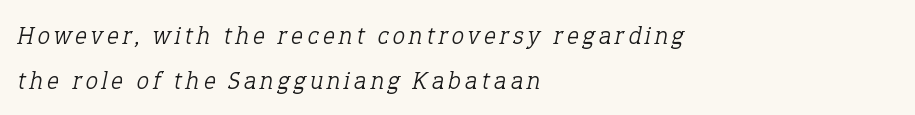
Q: Is the text bold? A: No.
Q: Is the text italic (slanted)? A: Yes, it leans right by about 12 degrees.
Q: Is the text underlined? A: No.
Q: How is the paragraph aligned? A: Left-aligned.
